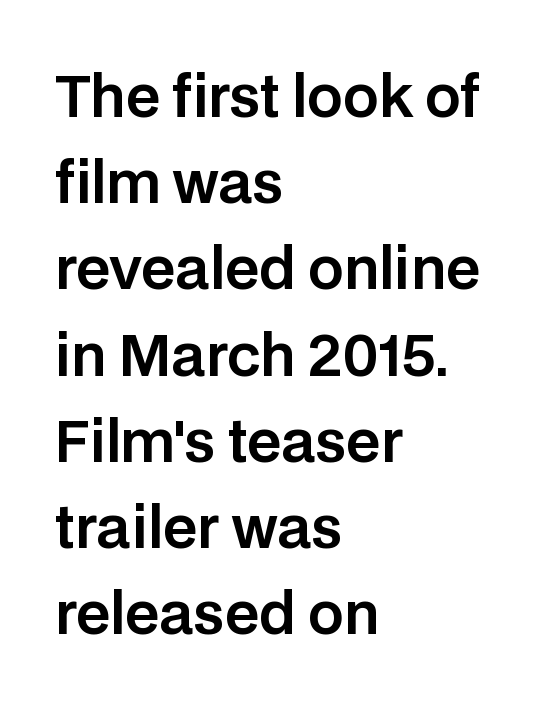
Any mark beneath the type? The region is blank. Does the lettering tilt? It doesn't — this is upright. Observe the ordinary spacing: letters are neighbours, not strangers. The type family on display is of the sans-serif kind. Alignment: flush left. Proportional: the letters do not fall into vertical columns.
